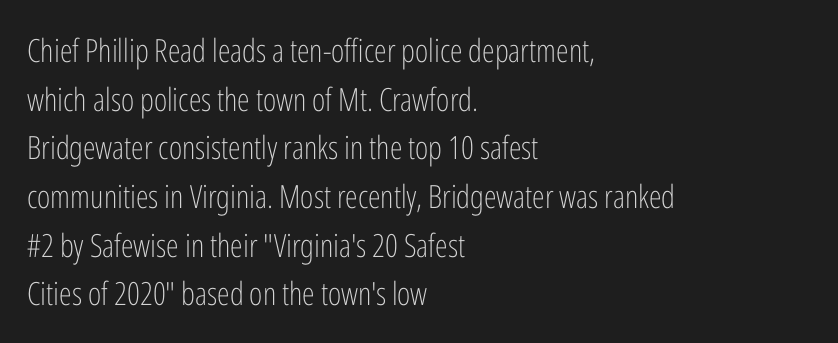
{"serif": "no", "italic": "no", "bold": "no", "weight": "light", "width": "condensed", "stroke_contrast": "low", "x_height": "medium", "monospaced": "no", "underline": "no", "align": "left", "line_spacing": "normal", "line_spacing_ratio": 1.52, "letter_spacing": "normal", "letter_spacing_em": 0.0, "glyph_px": 32}
